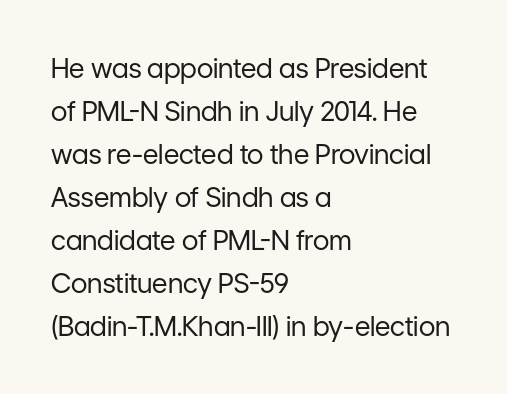
The image shows 27 px text type, upright; set left-aligned, normal line spacing (1.59x), normal letter spacing, not underlined.
